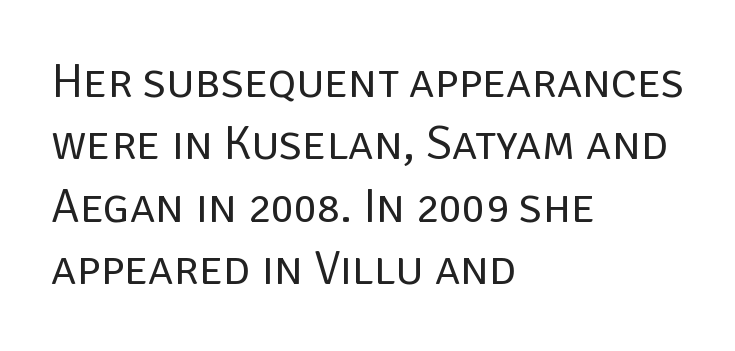
{"serif": "no", "italic": "no", "bold": "no", "weight": "regular", "width": "normal", "stroke_contrast": "low", "x_height": "large", "monospaced": "no", "underline": "no", "align": "left", "line_spacing": "normal", "line_spacing_ratio": 1.3, "letter_spacing": "normal", "letter_spacing_em": 0.0, "glyph_px": 48}
